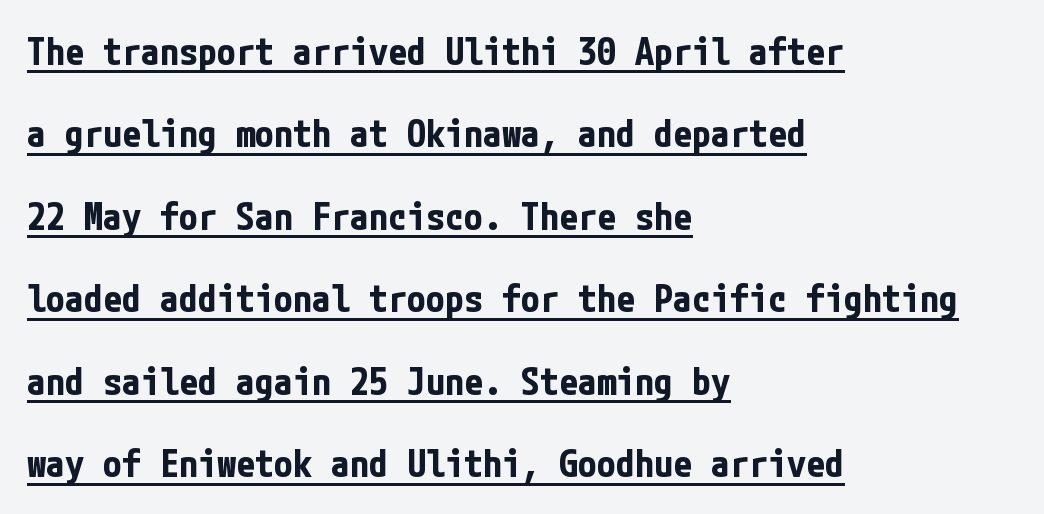
The image shows 38 px bold, condensed sans-serif type, upright; set left-aligned, loose line spacing (2.17x), normal letter spacing, underlined; low stroke contrast and a medium x-height.
